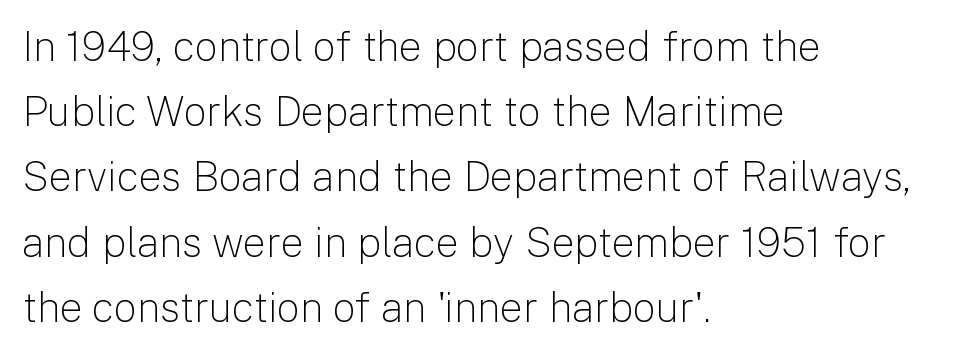
Q: Is the text bold? A: No.
Q: Is the text italic (slanted)? A: No, it is upright.
Q: Is the typeface a serif or a sans-serif typeface? A: Sans-serif.
Q: Is the text underlined? A: No.
Q: How is the paragraph aligned? A: Left-aligned.
Q: Is the spacing between letters normal or unusually wide? A: Normal.
Q: Is the spacing between lines tight, normal or loose? A: Normal.
Q: Width (condensed, normal, or wide)? A: Normal.
Q: Stroke contrast? A: Low.
Q: x-height? A: Medium.
Q: Monospaced? A: No.
